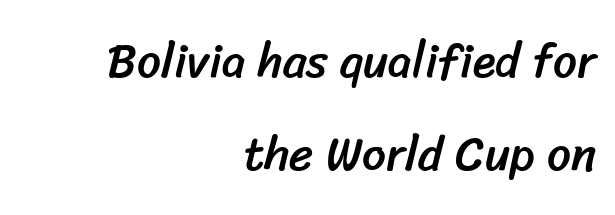
Here the designer chose a conventional face with non-uniform glyph widths. Descenders are the only things crossing below the line. Font category for this specimen: sans-serif. A student would call this right alignment; a typographer would say flush right, rag left. Each new line begins a long way beneath the previous one.
